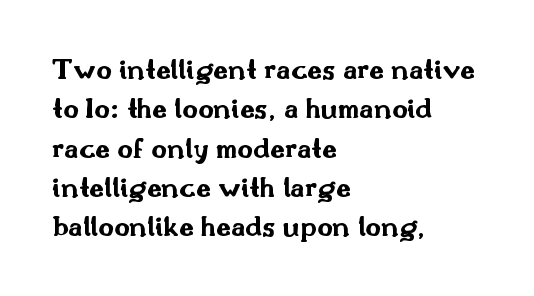
{"serif": "no", "italic": "no", "bold": "yes", "weight": "bold", "width": "wide", "stroke_contrast": "medium", "x_height": "small", "monospaced": "no", "underline": "no", "align": "left", "line_spacing": "normal", "line_spacing_ratio": 1.31, "letter_spacing": "normal", "letter_spacing_em": 0.0, "glyph_px": 30}
